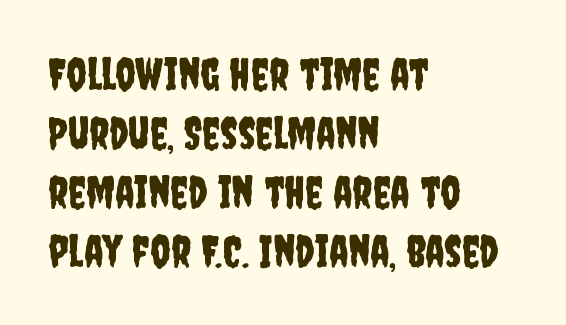
Q: Is the text italic (slanted)? A: No, it is upright.
Q: Is the typeface a serif or a sans-serif typeface? A: Sans-serif.
Q: Is the text underlined? A: No.
Q: How is the paragraph aligned? A: Left-aligned.
Q: Is the spacing between letters normal or unusually wide? A: Normal.
Q: Is the spacing between lines tight, normal or loose? A: Normal.
Q: Width (condensed, normal, or wide)? A: Condensed.
Q: Stroke contrast? A: Low.
Q: x-height? A: Large.
Q: Monospaced? A: No.
